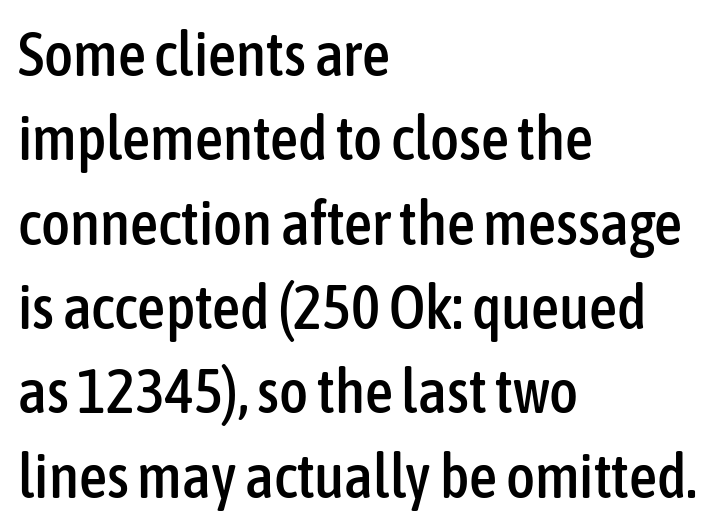
The image shows 62 px condensed sans-serif type, upright; set left-aligned, normal line spacing (1.36x), normal letter spacing, not underlined; low stroke contrast and a medium x-height.
